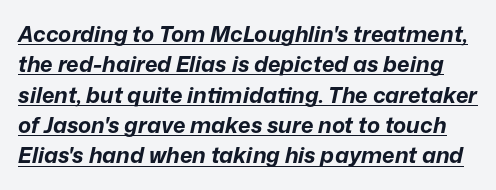
The image shows 22 px bold type, italic (leaning right); set normal line spacing (1.38x), normal letter spacing, underlined.
